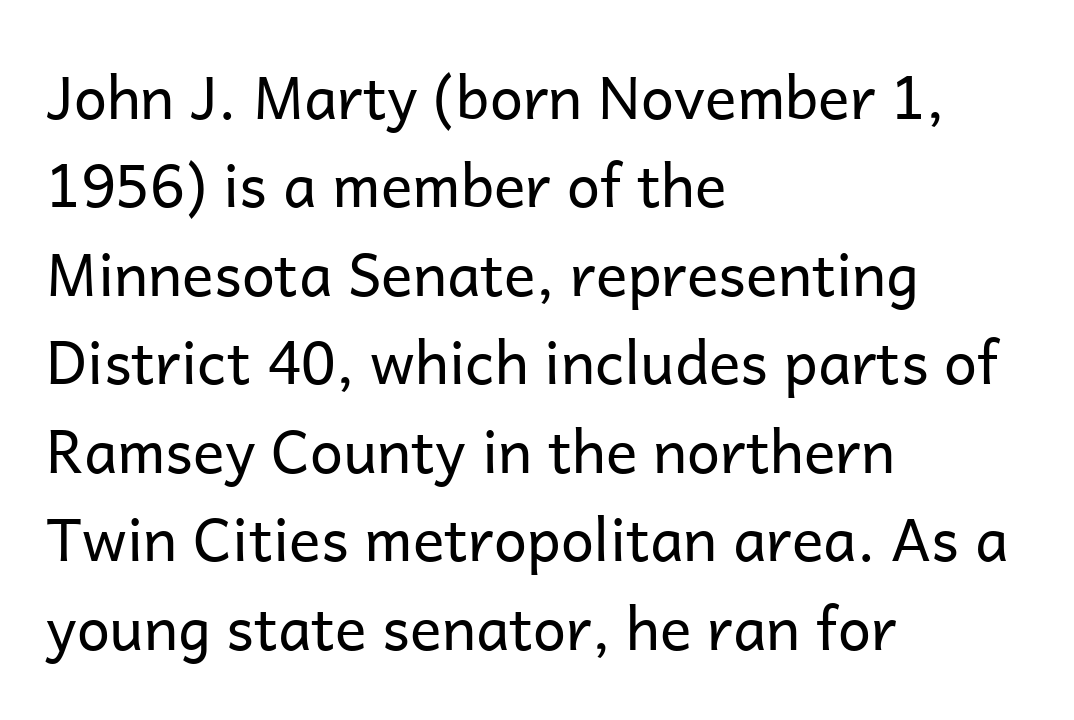
Summary of weight: not heavy and not bold. Decoration check: the copy has no underline. This is roman type, the default non-slanted kind. Students, note that the glyphs here touch the page at normal intervals. Line beginnings align vertically; line endings do not.
